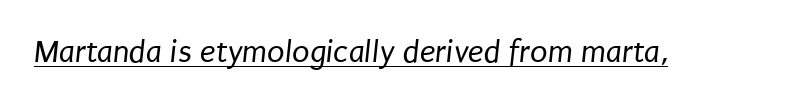
In designer terms, the underline attribute is active on this setting. Honestly, the letter spacing is just normal — you wouldn't notice it. These lines are rendered in a variable-pitch font. Nothing heavy about these letters — not bold at all.
